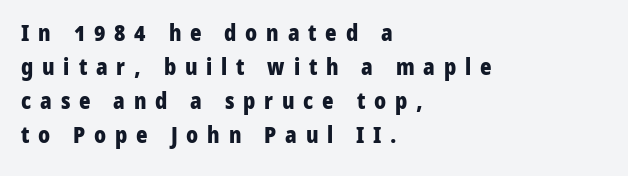
Reading down the column, the eye jumps a familiar distance to each next line. Observe the wide spacing: letters keep a clear distance from each other. Layout note: lines flush left. No word sits above an underline. This sample uses an upright cut, with every glyph sitting square on the baseline. Thick stems and heavy bowls — unmistakably bold.
